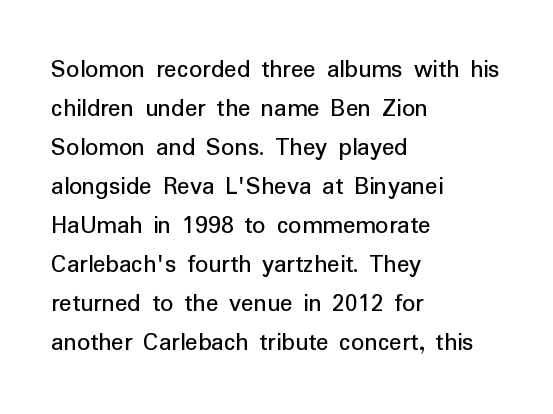
Each new line begins a customary step beneath the previous one. Students, note that the glyphs here touch the page at normal intervals. Letters rest on an invisible, unmarked baseline. Posture: upright roman.
